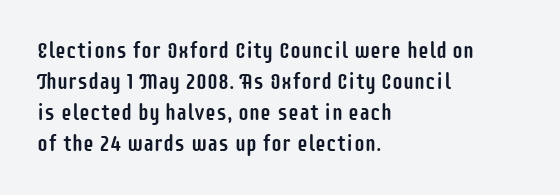
Q: Is the text italic (slanted)? A: No, it is upright.
Q: Is the text underlined? A: No.
Q: How is the paragraph aligned? A: Left-aligned.
Q: Is the spacing between letters normal or unusually wide? A: Normal.
Q: Is the spacing between lines tight, normal or loose? A: Normal.
